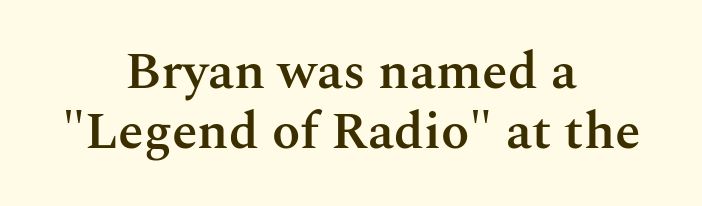
The image shows 52 px semibold serif type, upright; set centered, line spacing 1.16x, normal letter spacing, not underlined; medium stroke contrast and a medium x-height.
